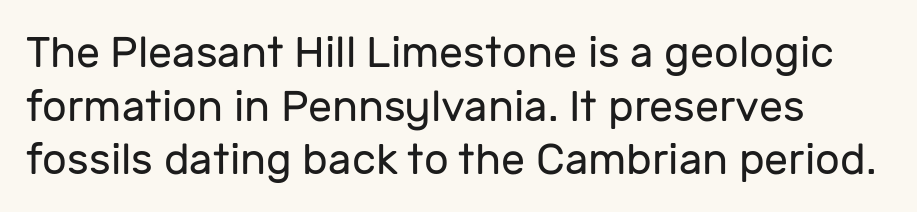
Horizontal alignment here is leftward, the default for most running prose. Looks like regular typesetting: each glyph gets only the width it needs. A sans-serif font was chosen for this passage. The typeface has the unassuming heft of standard copy or less.
